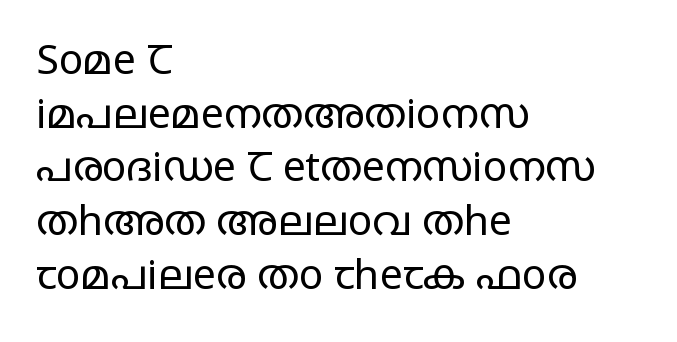
The image shows 41 px regular-weight, wide sans-serif type, upright; set left-aligned, normal line spacing (1.31x), normal letter spacing, not underlined; low stroke contrast and a large x-height.
